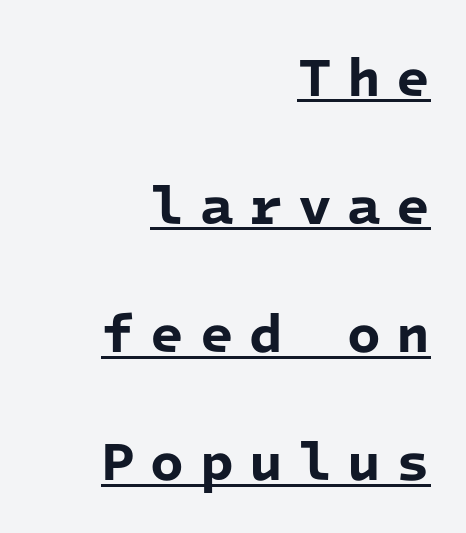
{"serif": "no", "bold": "yes", "weight": "bold", "width": "normal", "stroke_contrast": "low", "x_height": "medium", "monospaced": "yes", "underline": "yes", "align": "right", "line_spacing": "loose", "line_spacing_ratio": 2.33, "letter_spacing": "wide", "letter_spacing_em": 0.28, "glyph_px": 55}
